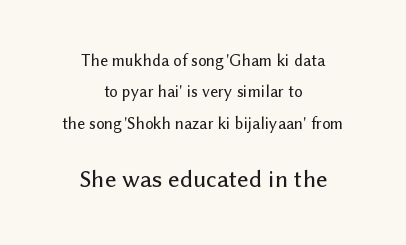
{"italic": "no", "underline": "no", "align": "center", "line_spacing_ratio": 1.84, "letter_spacing": "normal", "letter_spacing_em": 0.0, "larger_block": "second", "size_ratio": 1.47, "glyph_px": 25}
